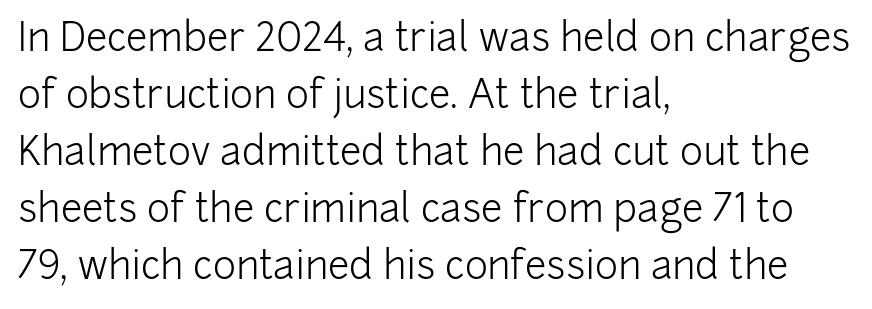
Q: Is the text bold? A: No.
Q: Is the text italic (slanted)? A: No, it is upright.
Q: Is the typeface a serif or a sans-serif typeface? A: Sans-serif.
Q: Is the text underlined? A: No.
Q: How is the paragraph aligned? A: Left-aligned.
Q: Is the spacing between letters normal or unusually wide? A: Normal.
Q: Is the spacing between lines tight, normal or loose? A: Normal.
Q: Width (condensed, normal, or wide)? A: Normal.
Q: Stroke contrast? A: Low.
Q: x-height? A: Medium.
Q: Monospaced? A: No.
